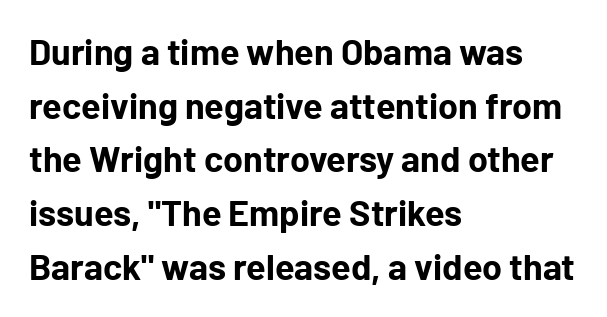
{"serif": "no", "italic": "no", "bold": "yes", "weight": "bold", "width": "normal", "stroke_contrast": "low", "x_height": "medium", "monospaced": "no", "underline": "no", "align": "left", "line_spacing": "normal", "line_spacing_ratio": 1.49, "letter_spacing": "normal", "letter_spacing_em": 0.0, "glyph_px": 36}
